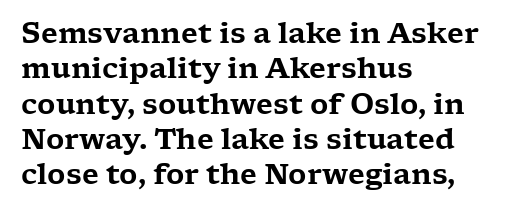
The image shows 28 px wide serif type, upright; set left-aligned, normal line spacing (1.26x), normal letter spacing, not underlined; low stroke contrast and a medium x-height.
